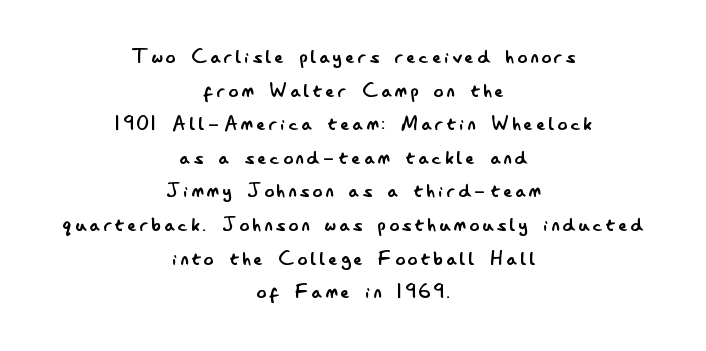
Compared with typical paragraphs, the rows here are spaced about the same. Notice how the stems are strictly vertical — no italics here. Visually the block forms a symmetrical silhouette, jagged on both flanks. Descenders hang freely into open space.
